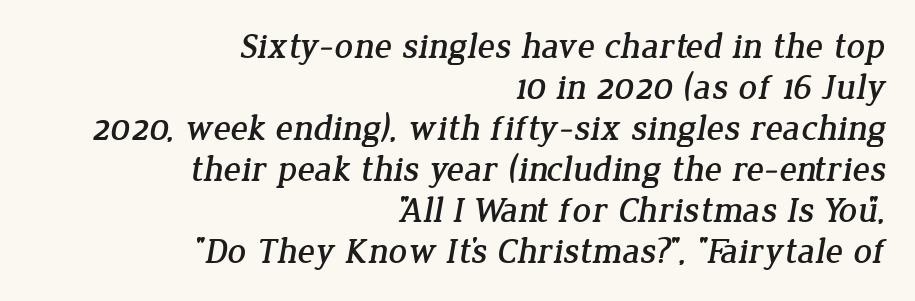
Q: Is the typeface a serif or a sans-serif typeface? A: Serif.
Q: Is the text underlined? A: No.
Q: How is the paragraph aligned? A: Right-aligned.
Q: Is the spacing between letters normal or unusually wide? A: Normal.
Q: Is the spacing between lines tight, normal or loose? A: Tight.
Q: Width (condensed, normal, or wide)? A: Normal.
Q: Stroke contrast? A: Low.
Q: x-height? A: Medium.
Q: Monospaced? A: No.
